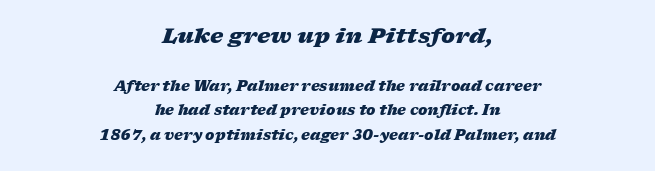
In terms of letterspacing, this is plain default setting. Every letter is thick-stroked: bold, no question. Glance below the letters and you will spot only blank space. The composition opens big and finishes small. The paragraph shown floats in the horizontal middle.
